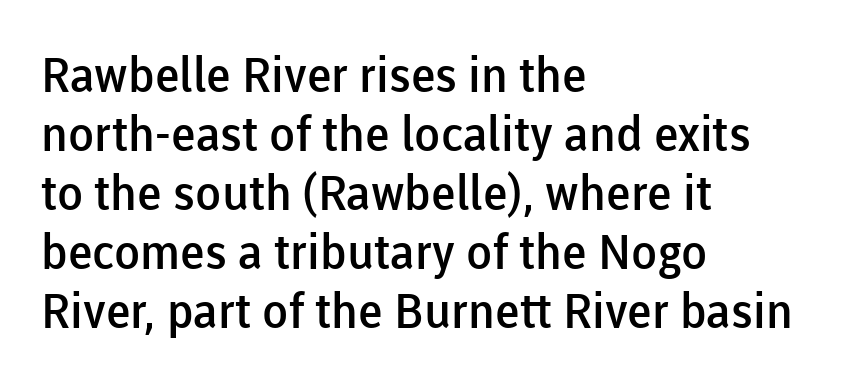
Unlike italic type, these characters show no tilt at all. The passage shown is semibold, sitting just below true bold. Compared with a centered layout, this one pins lines to the left instead. Beneath every word, the page is bare.
